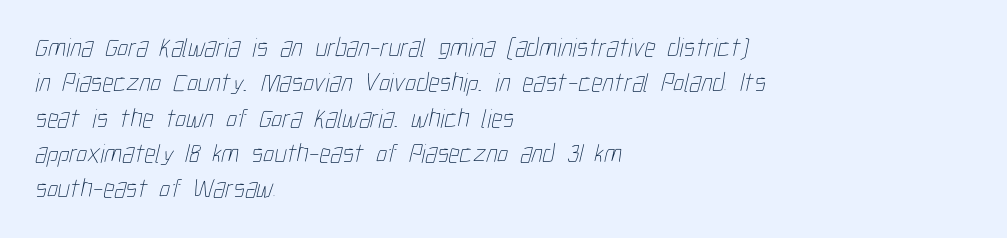
{"bold": "no", "underline": "no", "align": "left", "line_spacing": "normal", "line_spacing_ratio": 1.31, "letter_spacing": "normal", "letter_spacing_em": 0.0, "glyph_px": 27}
